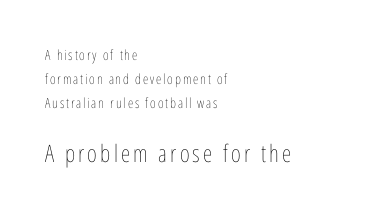
Quick note: underline off. Notice how the stems are strictly vertical — no italics here. Stems and bowls with no extra thickness — not bold. The letters in the lower block stand taller than those in the block above. Horizontally, the lines are justified to the leading edge only.
